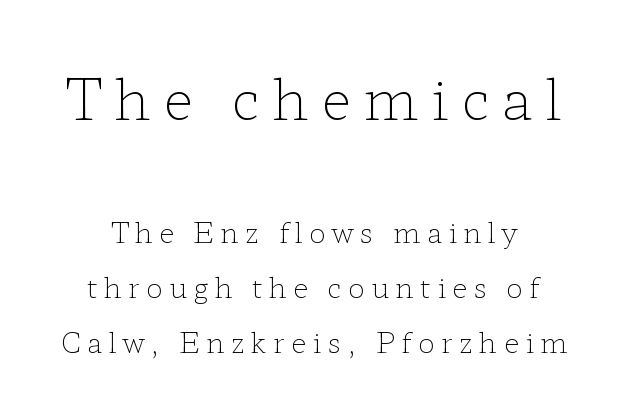
Heft: none added — not bold. A typesetter would call this proportional, since set widths differ per character. Note: larger setting up top, smaller setting below. Tall strokes in this sample are plumb rather than angled.
